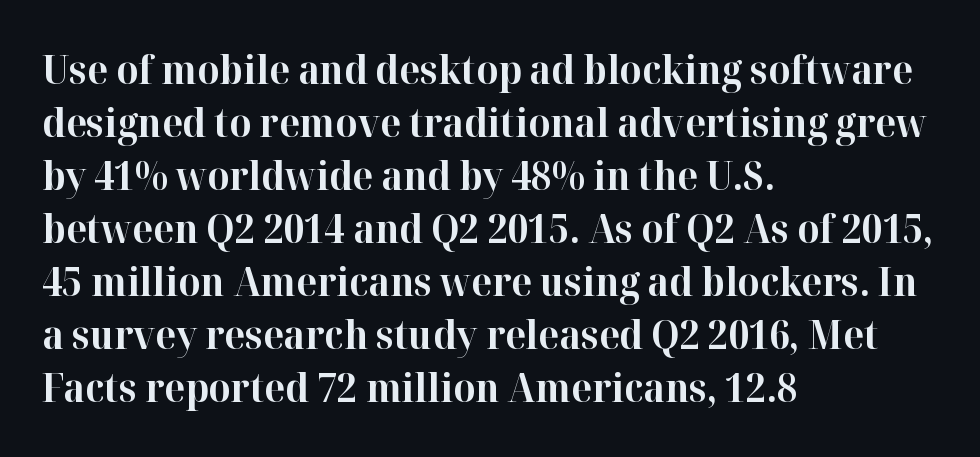
Q: Is the text bold? A: Yes.
Q: Is the text italic (slanted)? A: No, it is upright.
Q: Is the typeface a serif or a sans-serif typeface? A: Serif.
Q: Is the text underlined? A: No.
Q: How is the paragraph aligned? A: Left-aligned.
Q: Is the spacing between letters normal or unusually wide? A: Normal.
Q: Is the spacing between lines tight, normal or loose? A: Normal.
Q: Width (condensed, normal, or wide)? A: Normal.
Q: Stroke contrast? A: High.
Q: x-height? A: Medium.
Q: Monospaced? A: No.
